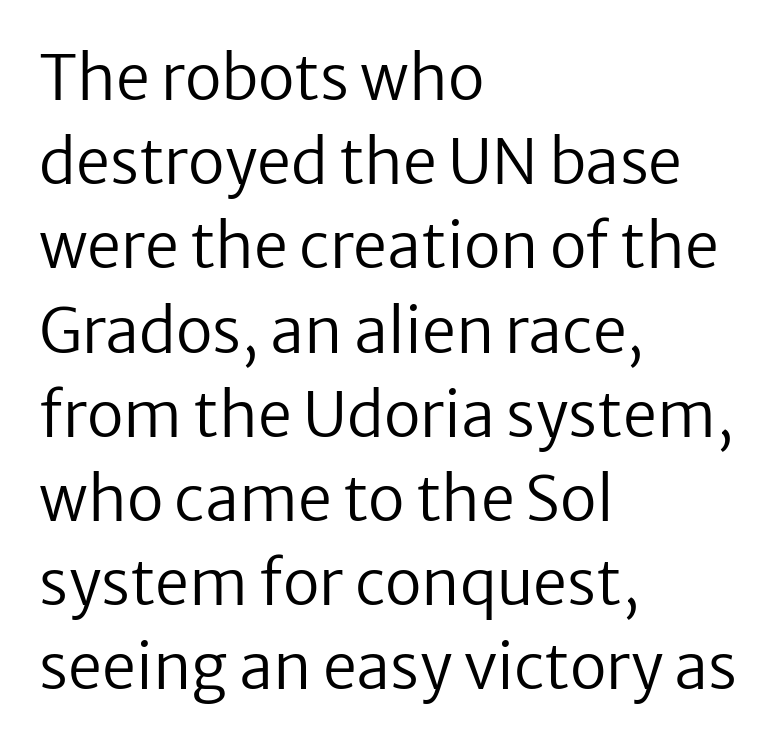
The image shows 61 px regular-weight sans-serif type, upright; set left-aligned, normal line spacing (1.38x), normal letter spacing, not underlined; low stroke contrast and a medium x-height.
